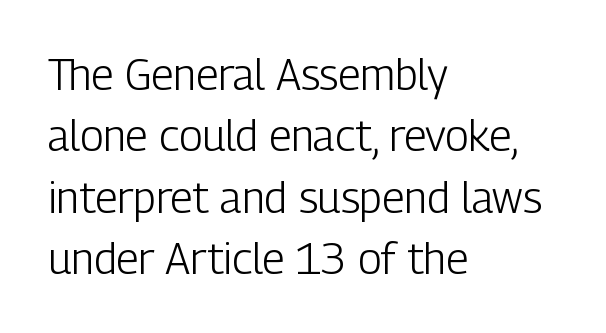
The type sits square on the baseline with zero lean. Interline gaps are of average width in this sample. Heft: none added — not bold. No word sits above an underline.
